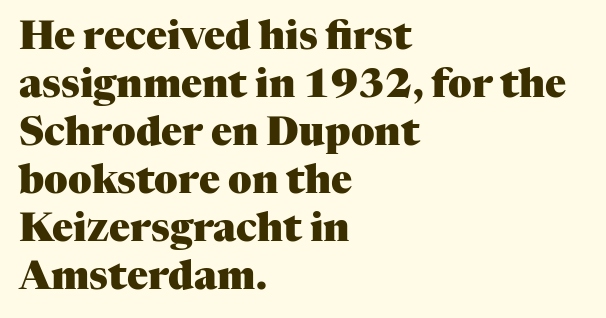
The image shows 39 px heavy serif type, upright; set left-aligned, line spacing 1.23x, normal letter spacing, not underlined; medium stroke contrast and a medium x-height.
